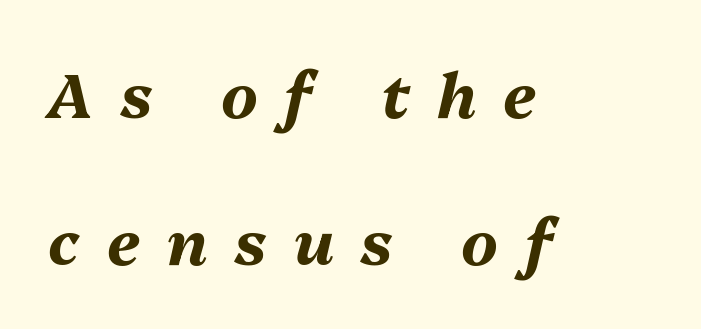
{"italic": "yes", "lean": "right", "slant_degrees": 13, "bold": "yes", "weight": "bold", "width": "normal", "stroke_contrast": "medium", "x_height": "medium", "monospaced": "no", "underline": "no", "align": "left", "line_spacing": "loose", "line_spacing_ratio": 2.37, "letter_spacing": "wide", "letter_spacing_em": 0.44, "glyph_px": 62}
